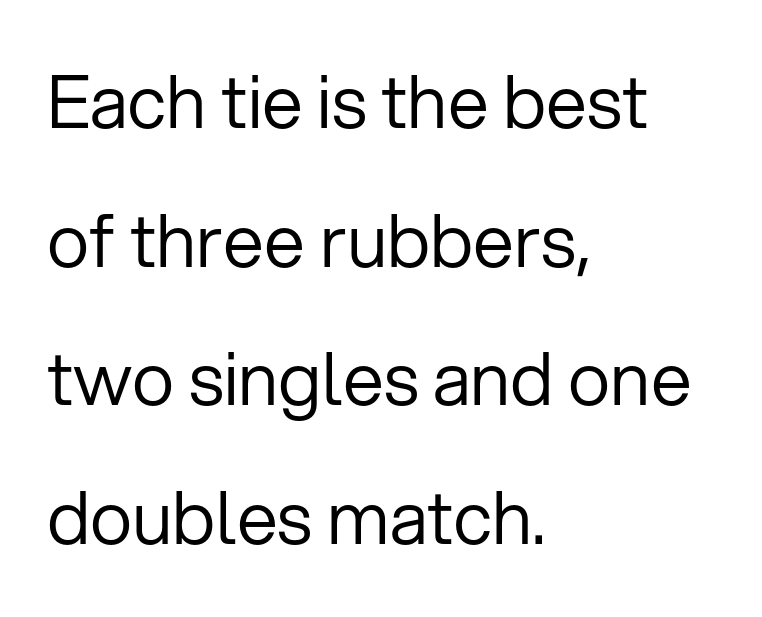
Q: Is the text bold? A: No.
Q: Is the text italic (slanted)? A: No, it is upright.
Q: Is the typeface a serif or a sans-serif typeface? A: Sans-serif.
Q: Is the text underlined? A: No.
Q: How is the paragraph aligned? A: Left-aligned.
Q: Is the spacing between letters normal or unusually wide? A: Normal.
Q: Is the spacing between lines tight, normal or loose? A: Loose.
Q: Width (condensed, normal, or wide)? A: Normal.
Q: Stroke contrast? A: Low.
Q: x-height? A: Medium.
Q: Monospaced? A: No.
